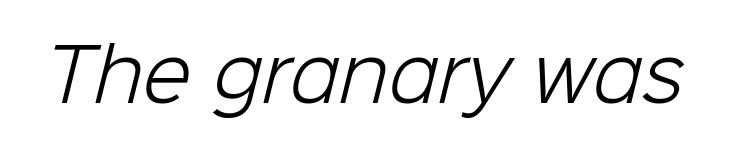
Q: Is the text bold? A: No.
Q: Is the typeface a serif or a sans-serif typeface? A: Sans-serif.
Q: Is the text underlined? A: No.
Q: Is the spacing between letters normal or unusually wide? A: Normal.
Q: Width (condensed, normal, or wide)? A: Normal.
Q: Stroke contrast? A: Low.
Q: x-height? A: Medium.
Q: Monospaced? A: No.
